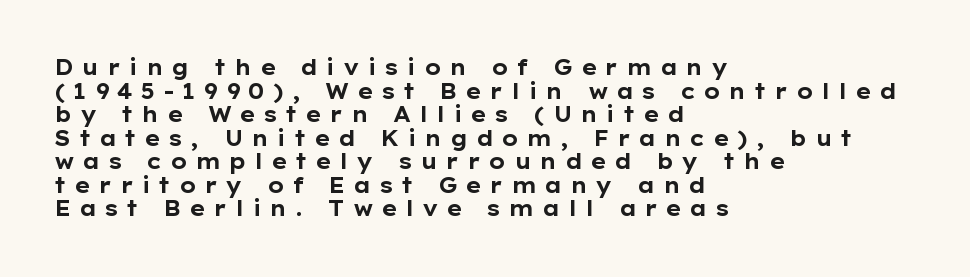
{"italic": "no", "bold": "yes", "underline": "no", "align": "left", "line_spacing": "tight", "line_spacing_ratio": 1.12, "letter_spacing": "wide", "letter_spacing_em": 0.36, "glyph_px": 21}
